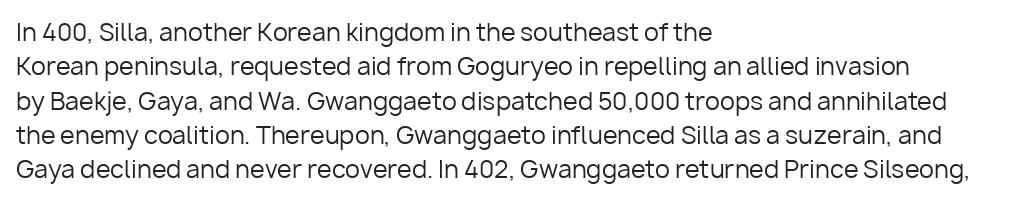
The image shows 24 px text type, upright; set left-aligned, normal line spacing (1.43x), normal letter spacing, not underlined.
